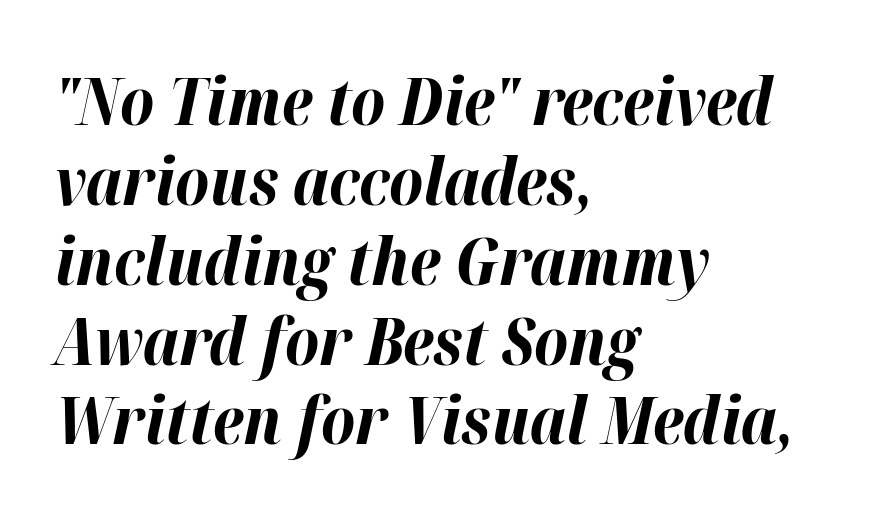
Teacher's note: observe the even left margin — that is flush-left alignment. The rendering keeps characters at their native spacing. Here the designer chose a conventional face with non-uniform glyph widths. There's an unmistakable incline to the writing here. A dark, heavy texture on the line: the type is bold.
